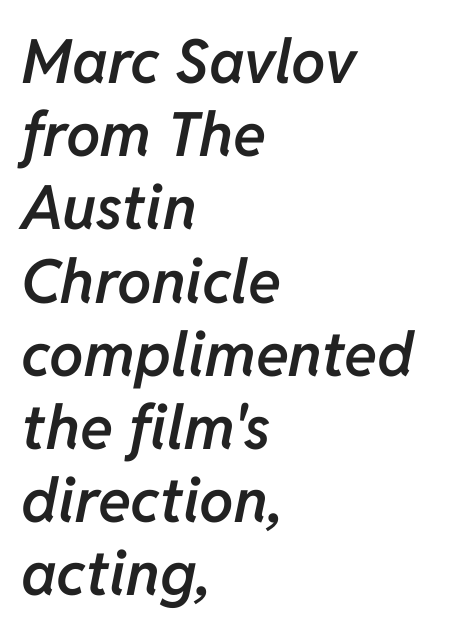
Q: Is the text bold? A: Semi-bold.
Q: Is the text italic (slanted)? A: Yes, it leans right by about 11 degrees.
Q: Is the text underlined? A: No.
Q: How is the paragraph aligned? A: Left-aligned.
Q: Is the spacing between letters normal or unusually wide? A: Normal.
Q: Width (condensed, normal, or wide)? A: Normal.
Q: Stroke contrast? A: Low.
Q: x-height? A: Medium.
Q: Monospaced? A: No.
